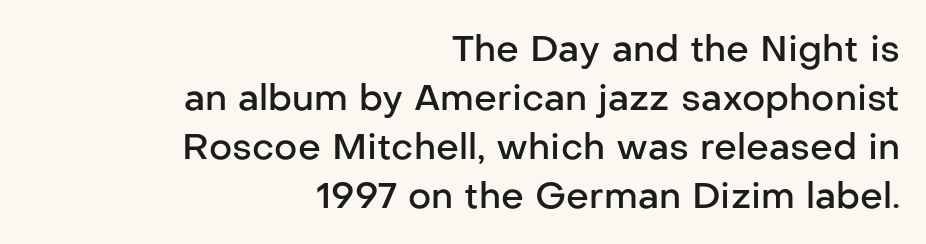
To sum up the face: it is a sans, with no serifs. This block has exactly the height ordinary leading produces. Set as a demibold, roughly 600 on the weight scale. Does the lettering tilt? It doesn't — this is upright. The letters sit at their default tracking, neither squeezed nor spread. The ragged edge is on the left, which tells us the setting is flush right.
